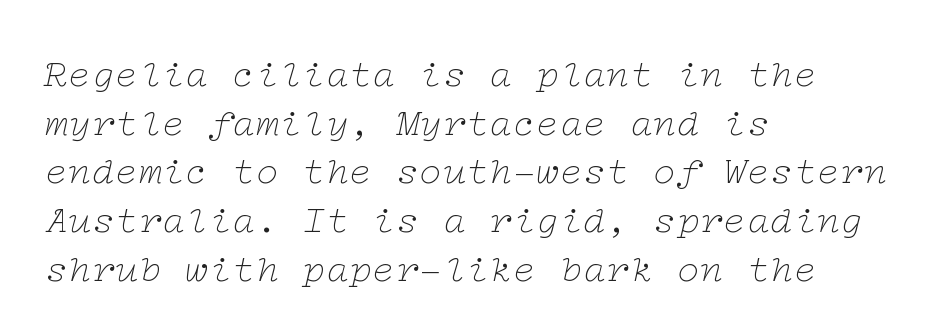
Reading down the column, the eye jumps a familiar distance to each next line. Has an underline been added? It has not. Stems here are at most as thick as an everyday book face. The lines in this sample share a left origin and differ only in where they stop.
